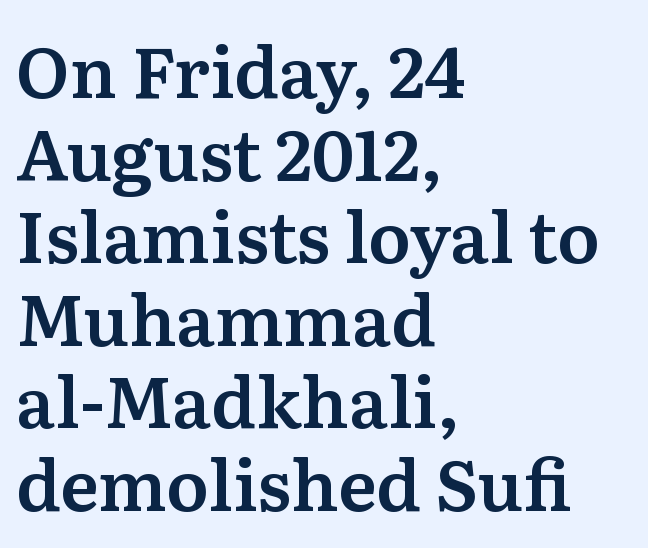
Q: Is the text italic (slanted)? A: No, it is upright.
Q: Is the typeface a serif or a sans-serif typeface? A: Serif.
Q: Is the text underlined? A: No.
Q: How is the paragraph aligned? A: Left-aligned.
Q: Is the spacing between letters normal or unusually wide? A: Normal.
Q: Width (condensed, normal, or wide)? A: Normal.
Q: Stroke contrast? A: Medium.
Q: x-height? A: Medium.
Q: Monospaced? A: No.
